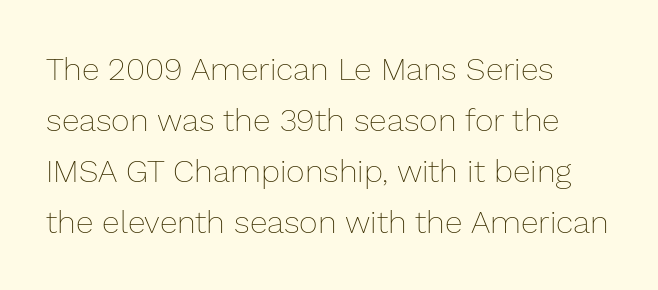
The image shows 32 px thin type, upright; set left-aligned, normal line spacing (1.59x), normal letter spacing, not underlined; low stroke contrast and a medium x-height.
